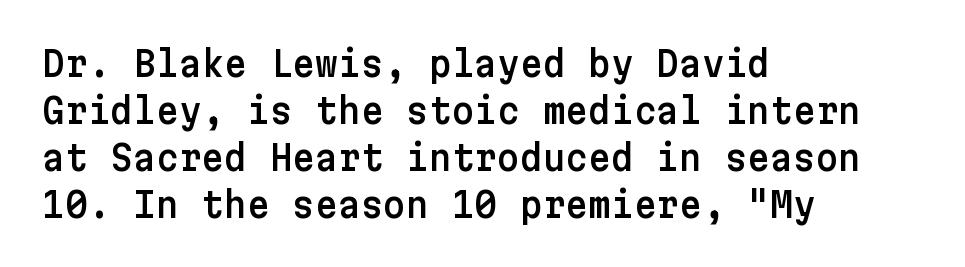
Q: Is the text italic (slanted)? A: No, it is upright.
Q: Is the typeface a serif or a sans-serif typeface? A: Sans-serif.
Q: Is the text underlined? A: No.
Q: How is the paragraph aligned? A: Left-aligned.
Q: Is the spacing between letters normal or unusually wide? A: Normal.
Q: Is the spacing between lines tight, normal or loose? A: Normal.
Q: Width (condensed, normal, or wide)? A: Normal.
Q: Stroke contrast? A: Low.
Q: x-height? A: Medium.
